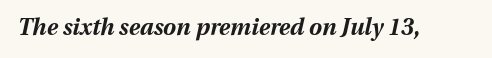
Q: Is the text bold? A: Yes.
Q: Is the text italic (slanted)? A: Yes, it leans right by about 13 degrees.
Q: Is the text underlined? A: No.
Q: Is the spacing between letters normal or unusually wide? A: Normal.
